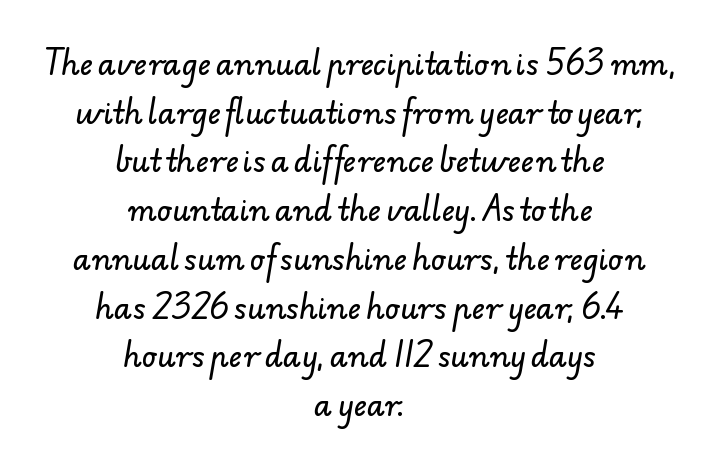
{"serif": "no", "width": "normal", "stroke_contrast": "low", "x_height": "small", "monospaced": "no", "underline": "no", "align": "center", "line_spacing": "normal", "line_spacing_ratio": 1.68, "letter_spacing": "normal", "letter_spacing_em": 0.0, "glyph_px": 29}
